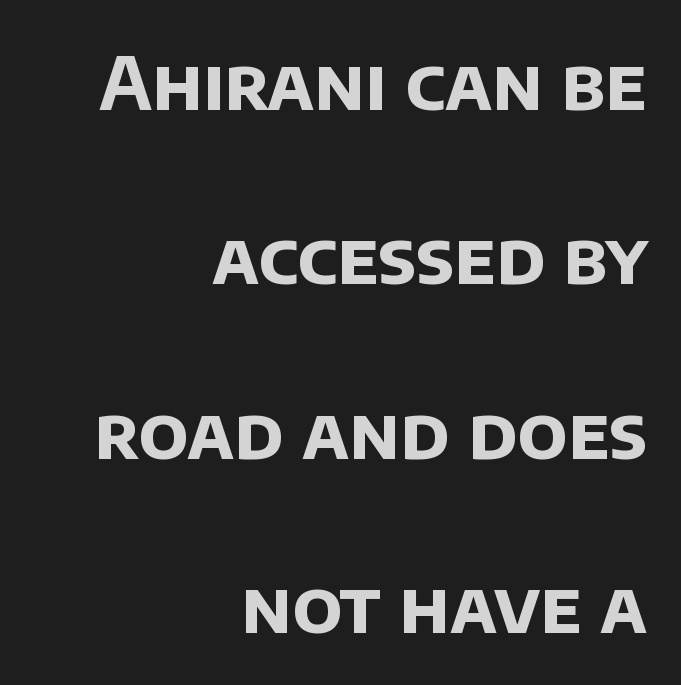
Standard letterfit; no display-style spreading of the glyphs. The sample has been set heavy, in full bold. Casual observation: everything's shoved over to the right. Decoration check: the copy has no underline. Is this a fixed-width face? No — the glyphs have proportional, varying widths.
